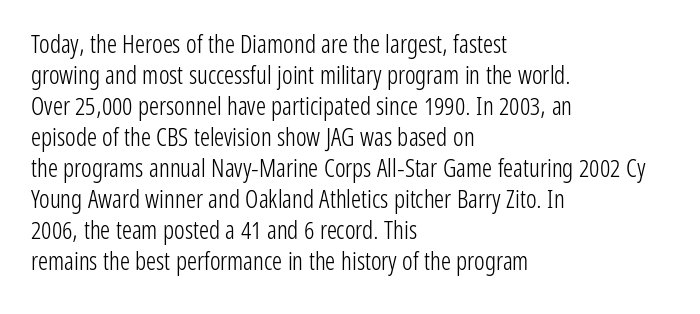
Q: Is the text bold? A: No.
Q: Is the text italic (slanted)? A: No, it is upright.
Q: Is the text underlined? A: No.
Q: How is the paragraph aligned? A: Left-aligned.
Q: Is the spacing between letters normal or unusually wide? A: Normal.
